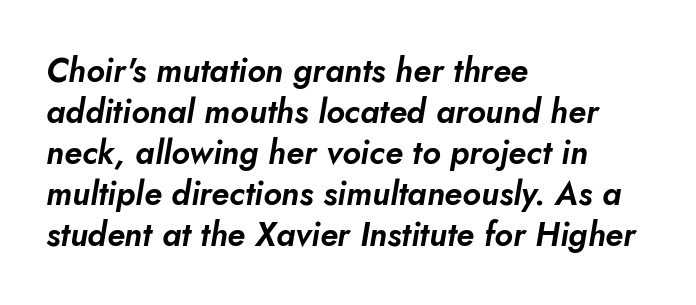
Q: Is the text italic (slanted)? A: Yes, it leans right by about 5 degrees.
Q: Is the text underlined? A: No.
Q: How is the paragraph aligned? A: Left-aligned.
Q: Is the spacing between letters normal or unusually wide? A: Normal.
Q: Width (condensed, normal, or wide)? A: Normal.
Q: Stroke contrast? A: Low.
Q: x-height? A: Small.
Q: Monospaced? A: No.
